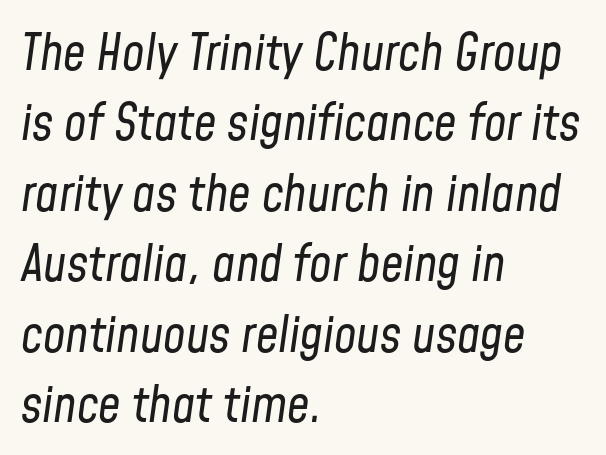
This rendering features lettering with no underline. A typesetter would call this leading conventional body-copy spacing. Observe the ordinary spacing: letters are neighbours, not strangers. The text carries the slant typical of an italic or oblique font. This sample has the flowing, uneven cadence of proportional lettering. Layout note: lines flush left.
